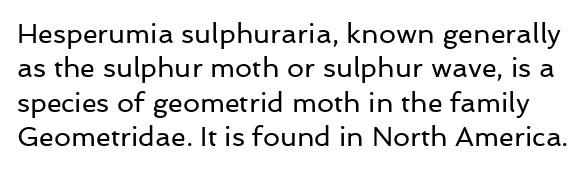
The image shows 27 px text type, upright; set normal line spacing (1.27x), normal letter spacing, not underlined.
